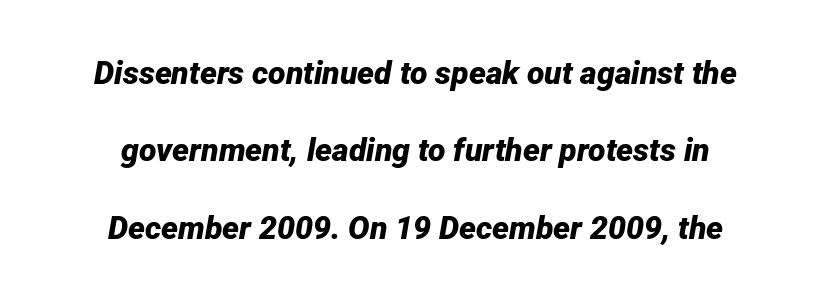
The image shows 32 px bold type, italic (leaning right); set loose line spacing (2.42x), normal letter spacing, not underlined; low stroke contrast and a medium x-height.
